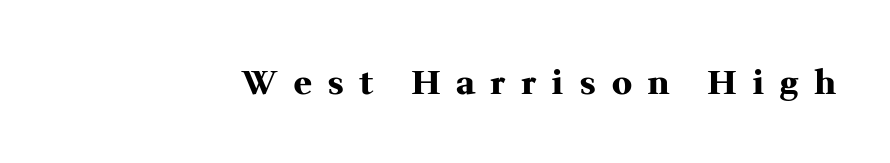
Q: Is the text bold? A: Yes.
Q: Is the text italic (slanted)? A: No, it is upright.
Q: Is the typeface a serif or a sans-serif typeface? A: Serif.
Q: Is the text underlined? A: No.
Q: Is the spacing between letters normal or unusually wide? A: Unusually wide.
Q: Width (condensed, normal, or wide)? A: Normal.
Q: Stroke contrast? A: Medium.
Q: x-height? A: Medium.
Q: Monospaced? A: No.
